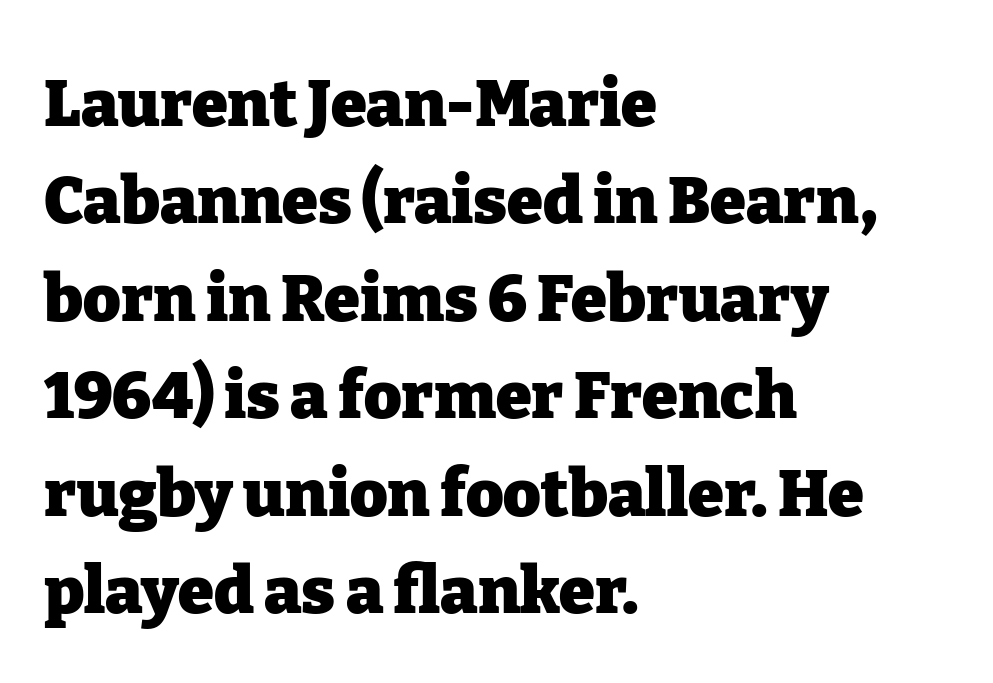
{"serif": "yes", "italic": "no", "bold": "yes", "weight": "heavy", "width": "normal", "stroke_contrast": "low", "x_height": "medium", "monospaced": "no", "underline": "no", "align": "left", "line_spacing": "normal", "line_spacing_ratio": 1.5, "letter_spacing": "normal", "letter_spacing_em": 0.0, "glyph_px": 65}
